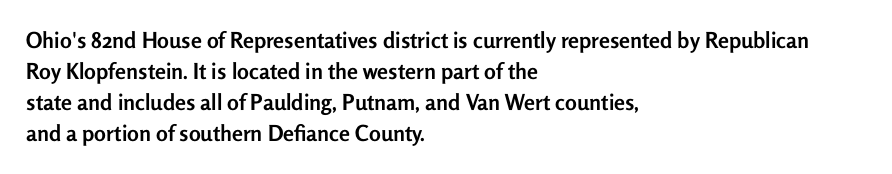
The image shows 22 px bold type, upright; set left-aligned, normal line spacing (1.41x), normal letter spacing, not underlined.
